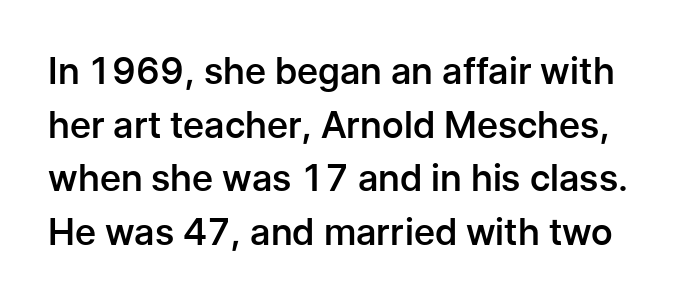
{"serif": "no", "italic": "no", "bold": "semi", "weight": "semibold", "width": "normal", "stroke_contrast": "low", "x_height": "medium", "monospaced": "no", "underline": "no", "line_spacing": "normal", "line_spacing_ratio": 1.45, "letter_spacing": "normal", "letter_spacing_em": 0.0, "glyph_px": 37}
